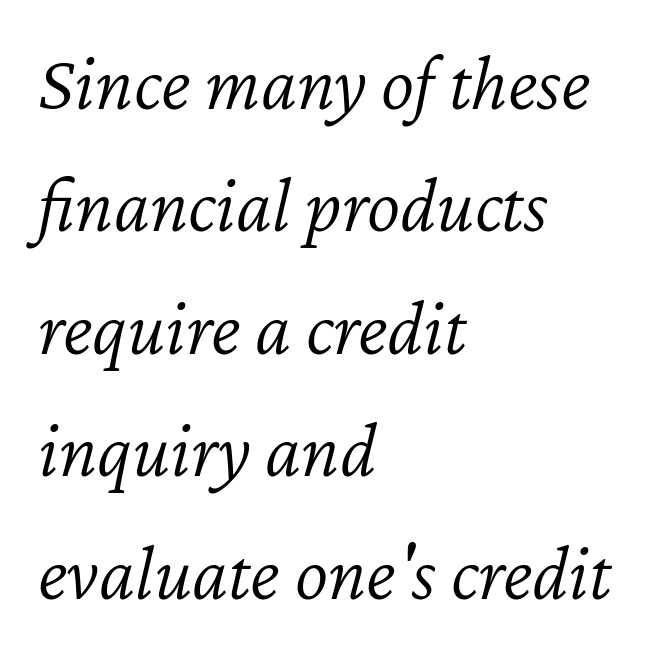
Words appear dense and cohesive because spacing is normal. The weight would be labelled regular, book, light, or lighter still. Is there much room between lines? A standard amount, neither cramped nor airy. The rendering uses natural spacing where letterforms have individual widths. The rag falls on the right side of this text block.
